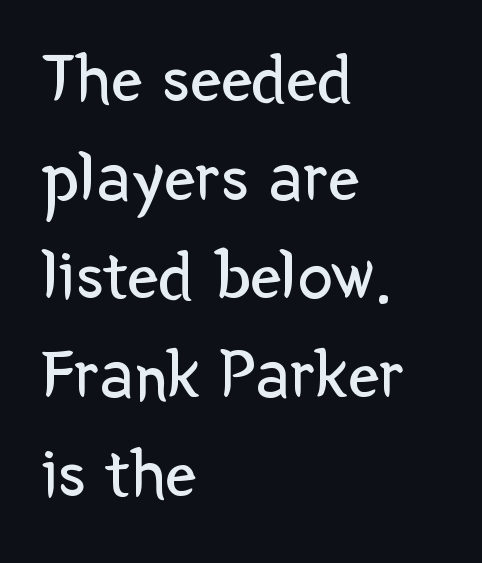
{"serif": "no", "italic": "no", "bold": "no", "weight": "regular", "width": "normal", "stroke_contrast": "low", "x_height": "medium", "monospaced": "no", "underline": "no", "align": "left", "line_spacing": "normal", "line_spacing_ratio": 1.41, "letter_spacing": "normal", "letter_spacing_em": 0.0, "glyph_px": 70}
